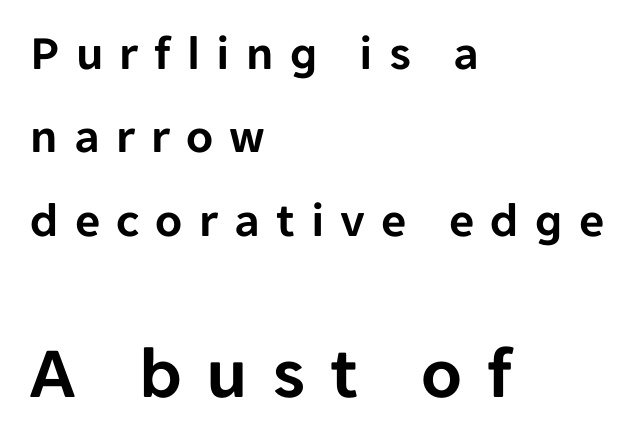
This rendering widens character spacing well past its baseline value. Notice how the stems are strictly vertical — no italics here. Words float on clear page, feet unadorned. The text block is weighted toward the left margin, trailing off unevenly rightward. Of the two passages, the one underneath uses the larger point size.
